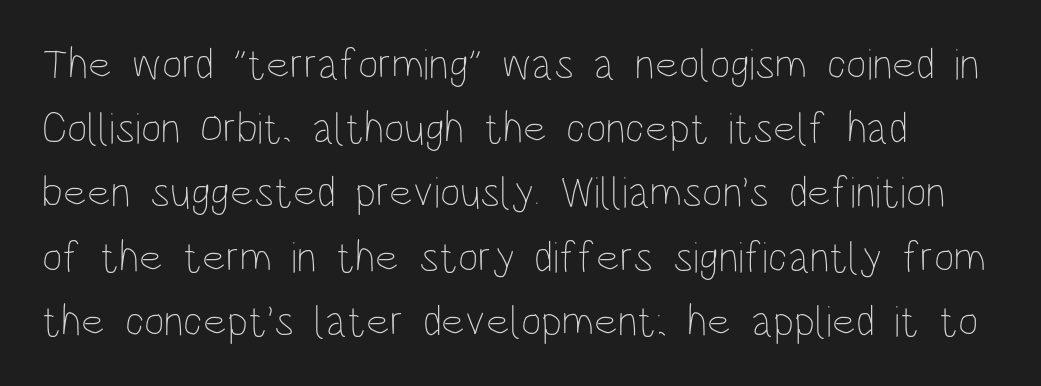
Tracking value appears to be zero — textbook default spacing. The foot of each line stays bare and open. Ink coverage per letter is moderate at most. Proportional: the letters do not fall into vertical columns.
